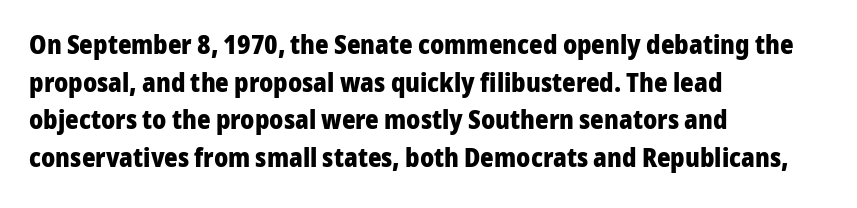
The image shows 26 px bold type, upright; set left-aligned, normal line spacing (1.45x), normal letter spacing, not underlined.
